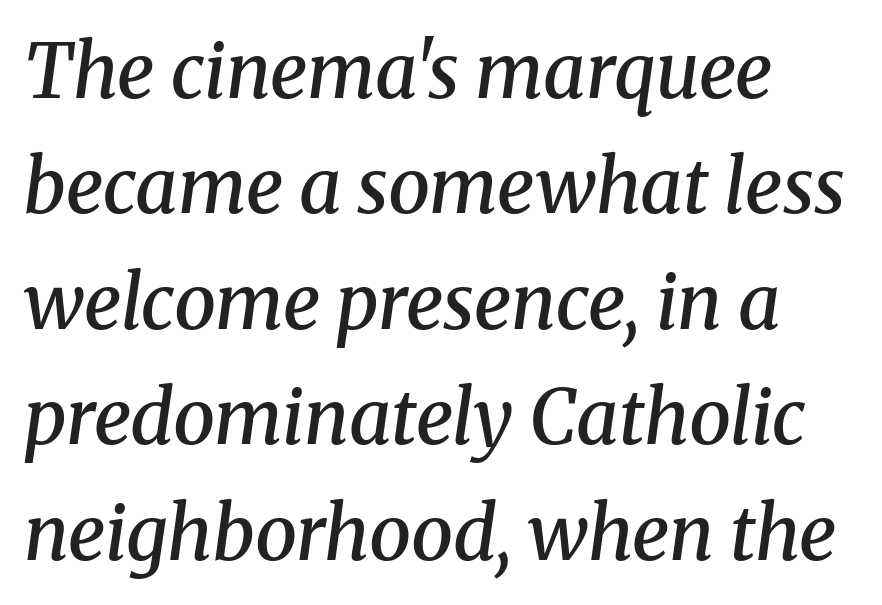
Do the characters align in a grid? No, the font is proportional. Emphasis by weight is partial: semibold. The lines are quadded left. What stands out about the letter spacing? Nothing — it is the standard amount. Honestly, there is no underline to notice here at all. Little horizontal feet cap the strokes, marking this as serif type.
